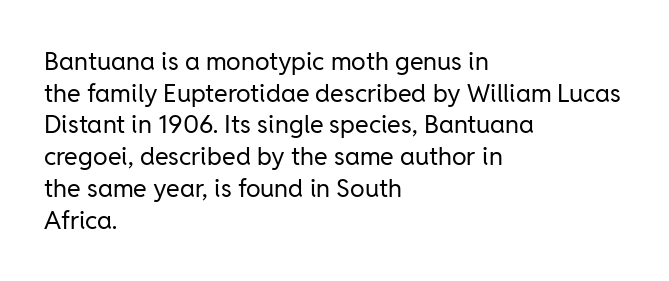
{"italic": "no", "bold": "no", "underline": "no", "align": "left", "line_spacing": "normal", "line_spacing_ratio": 1.27, "letter_spacing": "normal", "letter_spacing_em": 0.0, "glyph_px": 25}
